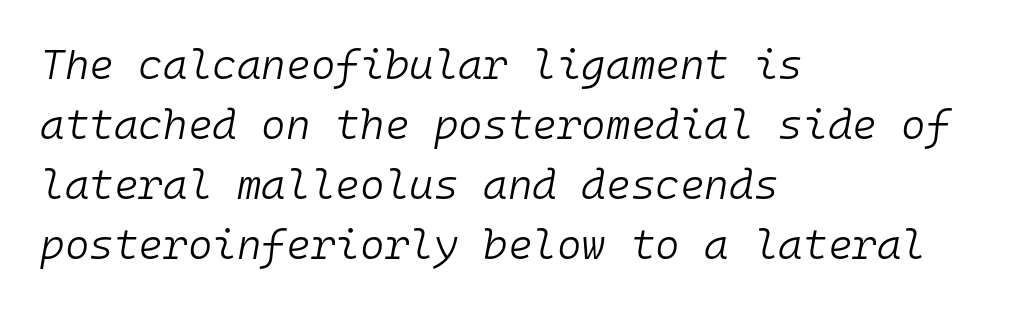
The image shows 42 px light type, italic (leaning right), monospaced; set left-aligned, normal line spacing (1.43x), normal letter spacing, not underlined; low stroke contrast and a medium x-height.
